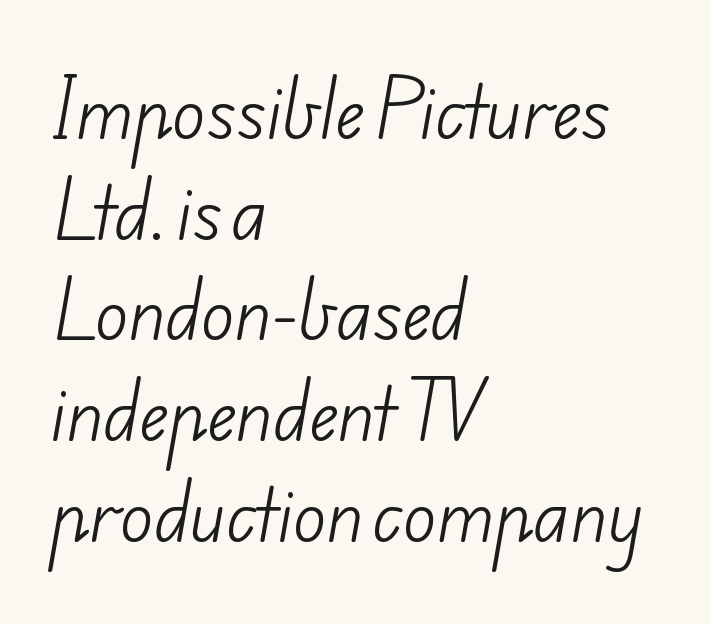
The image shows 69 px light sans-serif type; set left-aligned, normal line spacing (1.46x), normal letter spacing, not underlined; low stroke contrast and a small x-height.
